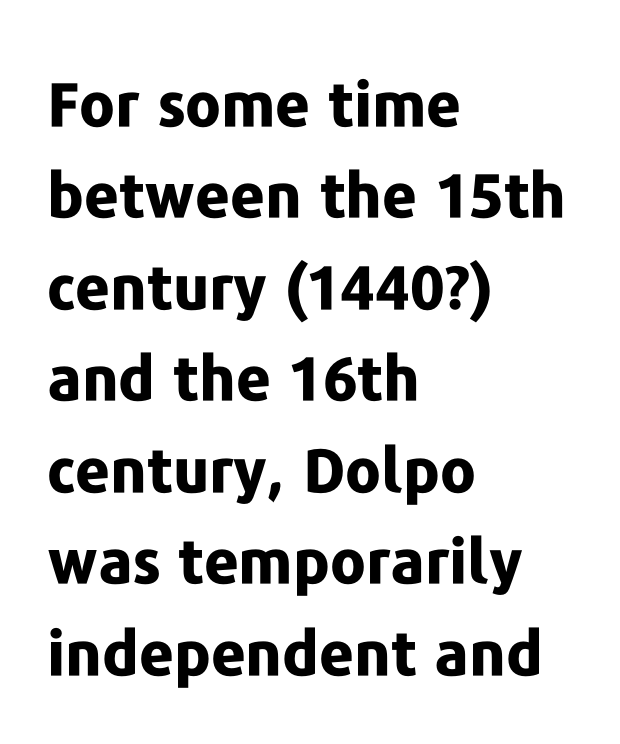
The image shows 61 px bold sans-serif type, upright; set left-aligned, normal line spacing (1.5x), normal letter spacing, not underlined; low stroke contrast and a medium x-height.
